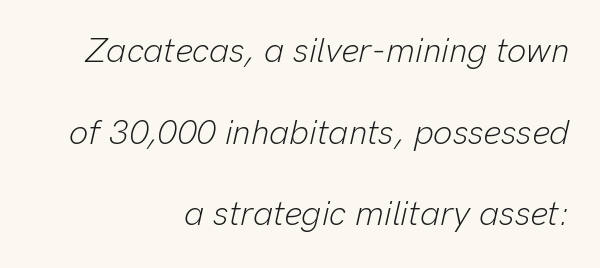
The image shows 34 px light type, italic (leaning right); set right-aligned, loose line spacing (2.4x), normal letter spacing, not underlined; low stroke contrast and a medium x-height.
